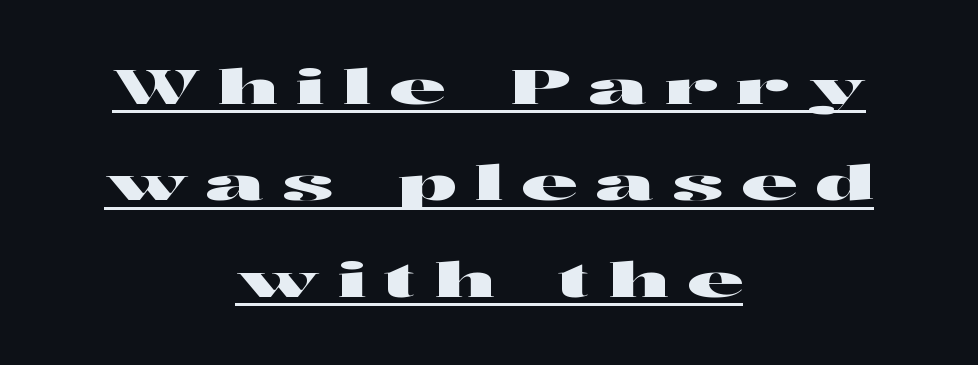
The image shows 48 px wide sans-serif type, upright; set centered, loose line spacing (2.01x), unusually wide letter spacing (+0.38 em), underlined; high stroke contrast and a medium x-height.
